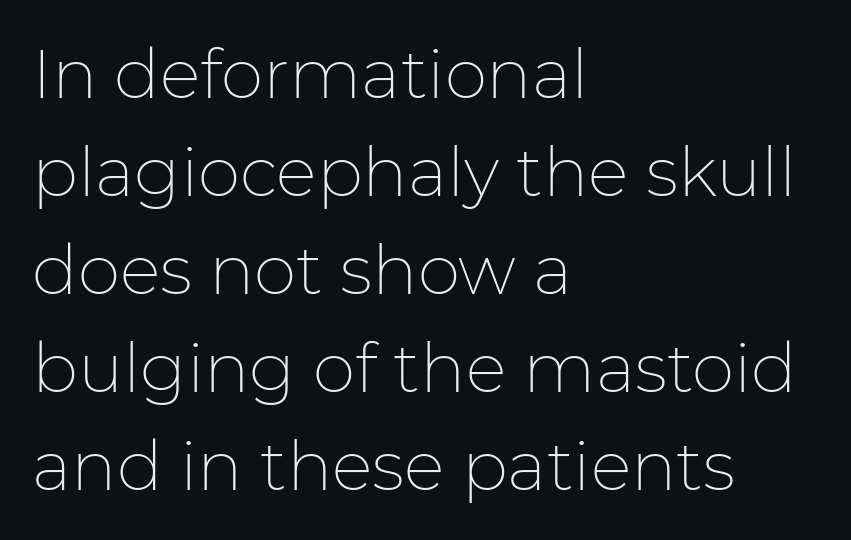
The image shows 68 px thin sans-serif type, upright; set left-aligned, normal line spacing (1.44x), normal letter spacing, not underlined; low stroke contrast and a medium x-height.
